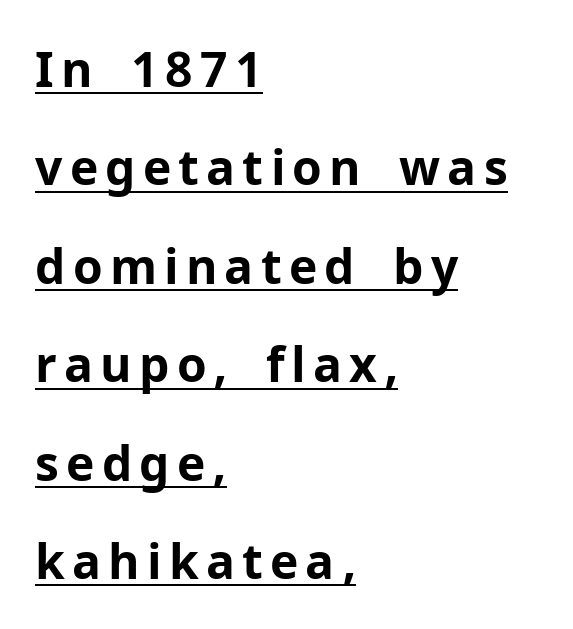
The image shows 48 px bold sans-serif type, upright; set left-aligned, loose line spacing (2.05x), underlined; low stroke contrast and a medium x-height.
